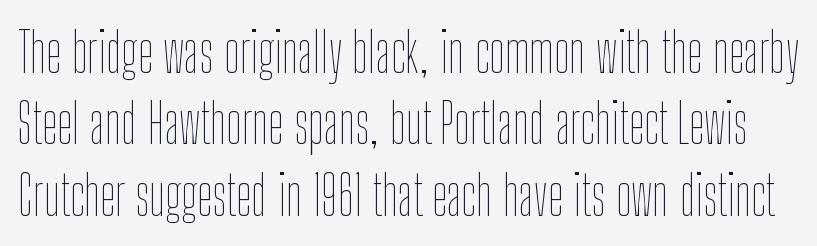
The image shows 55 px thin, condensed type, upright; set normal line spacing (1.3x), normal letter spacing, not underlined; low stroke contrast and a medium x-height.
